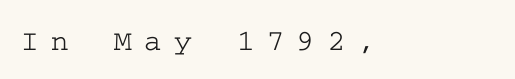
The image shows 30 px wide serif type, upright; set unusually wide letter spacing (+0.43 em), not underlined; low stroke contrast and a medium x-height.
